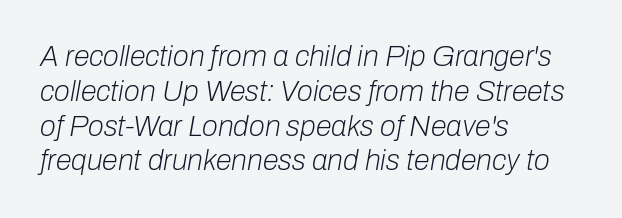
Q: Is the text bold? A: No.
Q: Is the text italic (slanted)? A: Yes, it leans right by about 10 degrees.
Q: Is the text underlined? A: No.
Q: How is the paragraph aligned? A: Left-aligned.
Q: Is the spacing between letters normal or unusually wide? A: Normal.
Q: Width (condensed, normal, or wide)? A: Normal.
Q: Stroke contrast? A: Low.
Q: x-height? A: Medium.
Q: Monospaced? A: No.
